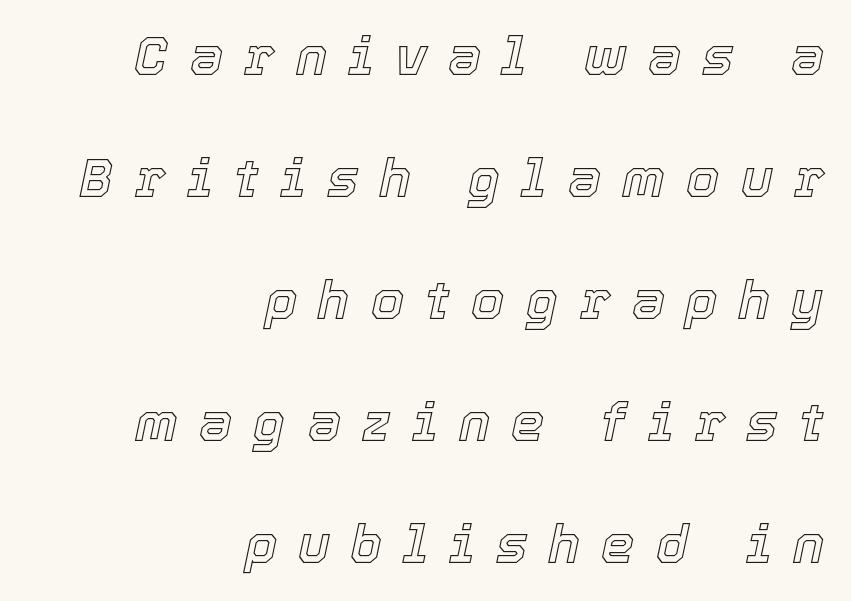
Q: Is the text italic (slanted)? A: Yes, it leans right by about 12 degrees.
Q: Is the text underlined? A: No.
Q: How is the paragraph aligned? A: Right-aligned.
Q: Is the spacing between letters normal or unusually wide? A: Unusually wide.
Q: Is the spacing between lines tight, normal or loose? A: Loose.
Q: Width (condensed, normal, or wide)? A: Normal.
Q: x-height? A: Medium.
Q: Monospaced? A: No.
